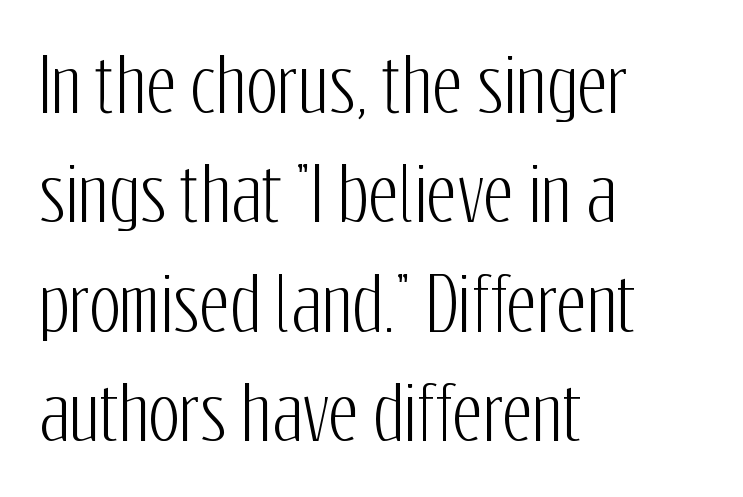
The rendering uses natural spacing where letterforms have individual widths. Every character sits straight up, as roman type does. Reading down the block, your eye returns to a fixed left position each line. The block of text has a typical density, with ordinary space between rows. The text was rendered using a sans face with plain stroke endings.
